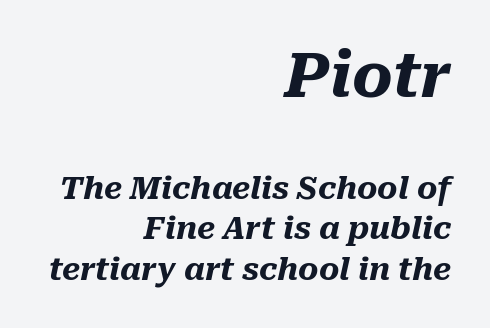
Q: Is the text bold? A: Yes.
Q: Is the text italic (slanted)? A: Yes, it leans right by about 10 degrees.
Q: Is the text underlined? A: No.
Q: How is the paragraph aligned? A: Right-aligned.
Q: Is the spacing between letters normal or unusually wide? A: Normal.
Q: Is the spacing between lines tight, normal or loose? A: Normal.
Q: Which block of text is set in a larger size, the first (top) or the second (bottom)? A: The first (top) one.
Q: Width (condensed, normal, or wide)? A: Normal.
Q: Stroke contrast? A: Medium.
Q: x-height? A: Medium.
Q: Monospaced? A: No.
